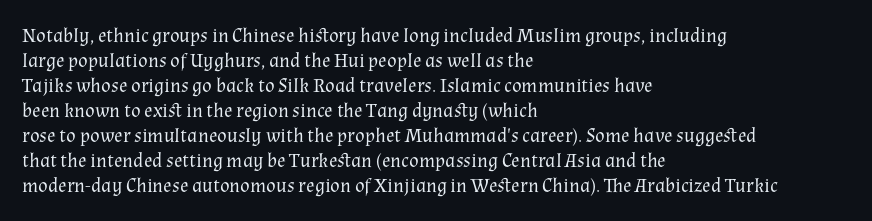
{"italic": "no", "bold": "no", "underline": "no", "align": "left", "line_spacing": "normal", "line_spacing_ratio": 1.25, "letter_spacing": "normal", "letter_spacing_em": 0.0, "glyph_px": 20}
